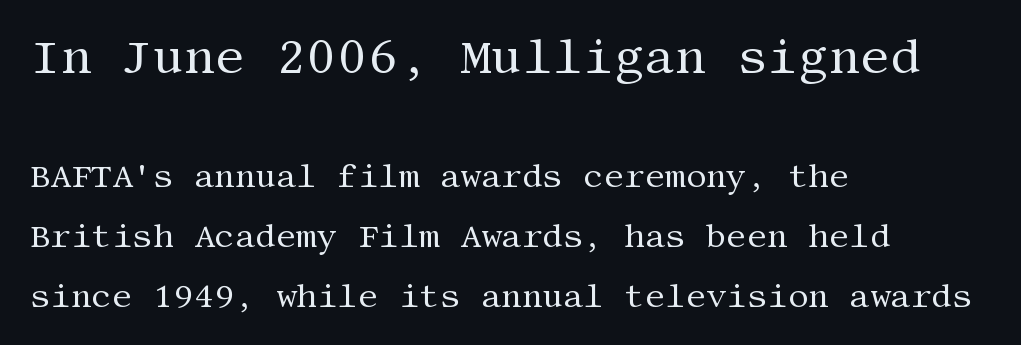
The composition opens big and finishes small. This is roman type, the default non-slanted kind. The specimen omits any rule beneath the text block's lines. Typographically, this falls in the serif category. Is this a heavy cut? Hardly; it is regular or lighter. The rendering anchors every line to the left-hand side.
